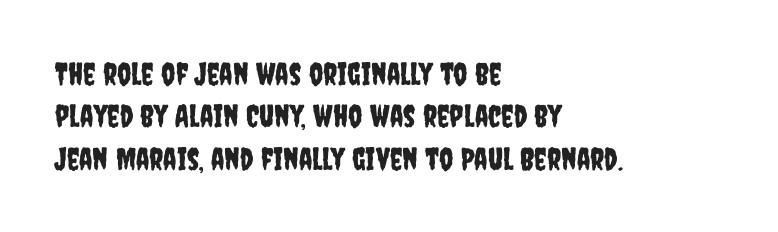
The image shows 31 px condensed sans-serif type, upright; set left-aligned, normal line spacing (1.37x), normal letter spacing, not underlined; low stroke contrast and a large x-height.
